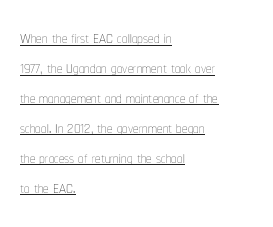
Think standard paragraph weight, or any step lighter than that. Leftover space on each line is placed entirely after the last word. The rendering keeps characters at their native spacing. Is there any slant? The stems are plumb. The space between consecutive lines is moderate. Glance below the letters and you will spot a drawn line.
